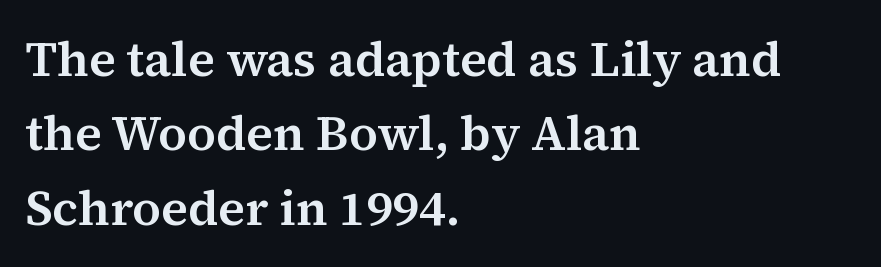
The image shows 49 px serif type, upright; set left-aligned, normal line spacing (1.52x), normal letter spacing, not underlined; medium stroke contrast and a medium x-height.
